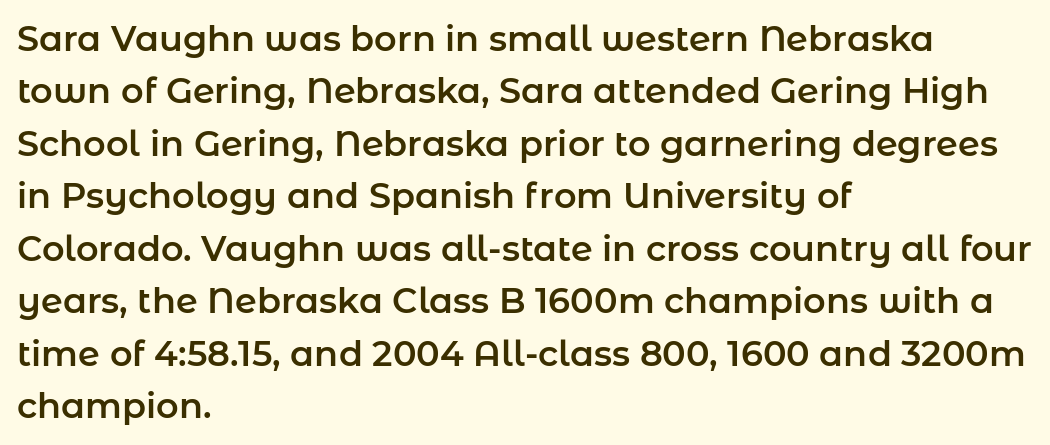
{"serif": "no", "italic": "no", "width": "normal", "stroke_contrast": "low", "x_height": "medium", "monospaced": "no", "underline": "no", "align": "left", "line_spacing": "normal", "line_spacing_ratio": 1.5, "letter_spacing": "normal", "letter_spacing_em": 0.0, "glyph_px": 35}
